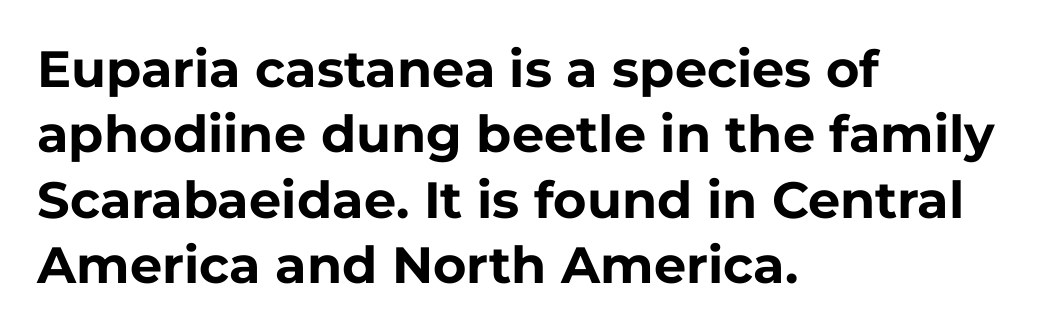
Words appear dense and cohesive because spacing is normal. Normally led — the rows are evenly, conventionally spaced. Looks like regular typesetting: each glyph gets only the width it needs. Has an underline been added? It has not. I'd call this a sans setting — the letters go barefoot.
